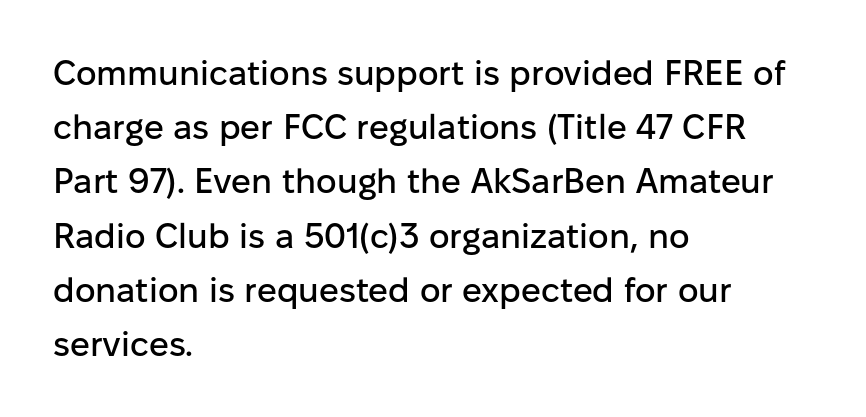
Q: Is the text italic (slanted)? A: No, it is upright.
Q: Is the typeface a serif or a sans-serif typeface? A: Sans-serif.
Q: Is the text underlined? A: No.
Q: How is the paragraph aligned? A: Left-aligned.
Q: Is the spacing between letters normal or unusually wide? A: Normal.
Q: Is the spacing between lines tight, normal or loose? A: Normal.
Q: Width (condensed, normal, or wide)? A: Normal.
Q: Stroke contrast? A: Low.
Q: x-height? A: Medium.
Q: Monospaced? A: No.
